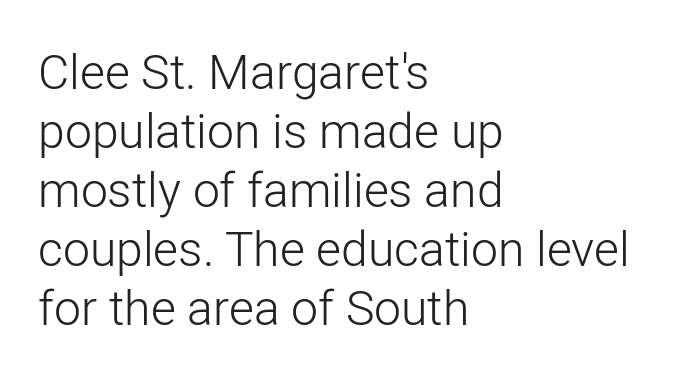
Q: Is the text bold? A: No.
Q: Is the text italic (slanted)? A: No, it is upright.
Q: Is the typeface a serif or a sans-serif typeface? A: Sans-serif.
Q: Is the text underlined? A: No.
Q: How is the paragraph aligned? A: Left-aligned.
Q: Is the spacing between letters normal or unusually wide? A: Normal.
Q: Width (condensed, normal, or wide)? A: Normal.
Q: Stroke contrast? A: Low.
Q: x-height? A: Medium.
Q: Monospaced? A: No.
